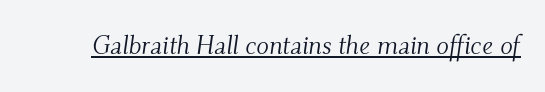
Look at the tracking — it's just the regular setting, nothing added. These characters rest on top of a visible drawn line. Weight: not bold — regular or lighter. When letters slant like this, we call the style italic.
